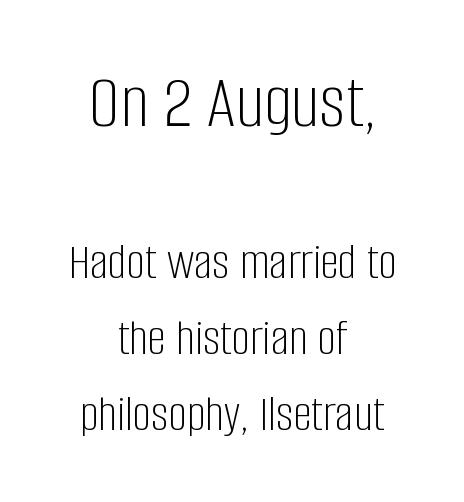
Q: Is the text bold? A: No.
Q: Is the text italic (slanted)? A: No, it is upright.
Q: Is the typeface a serif or a sans-serif typeface? A: Sans-serif.
Q: Is the text underlined? A: No.
Q: How is the paragraph aligned? A: Centered.
Q: Is the spacing between letters normal or unusually wide? A: Normal.
Q: Is the spacing between lines tight, normal or loose? A: Normal.
Q: Which block of text is set in a larger size, the first (top) or the second (bottom)? A: The first (top) one.
Q: Width (condensed, normal, or wide)? A: Condensed.
Q: Stroke contrast? A: Low.
Q: x-height? A: Large.
Q: Monospaced? A: No.
